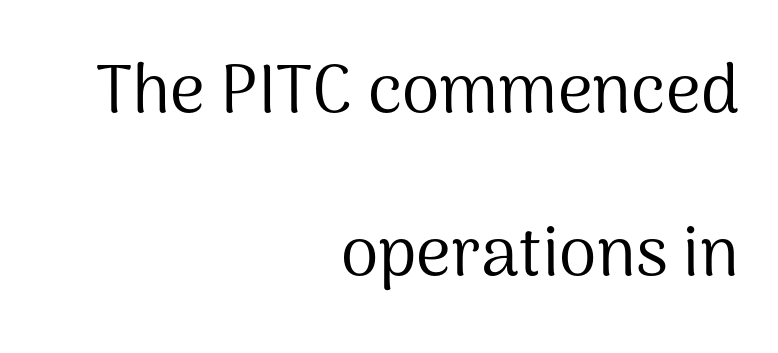
The image shows 68 px regular-weight sans-serif type, upright; set right-aligned, loose line spacing (2.39x), normal letter spacing, not underlined; medium stroke contrast and a medium x-height.
